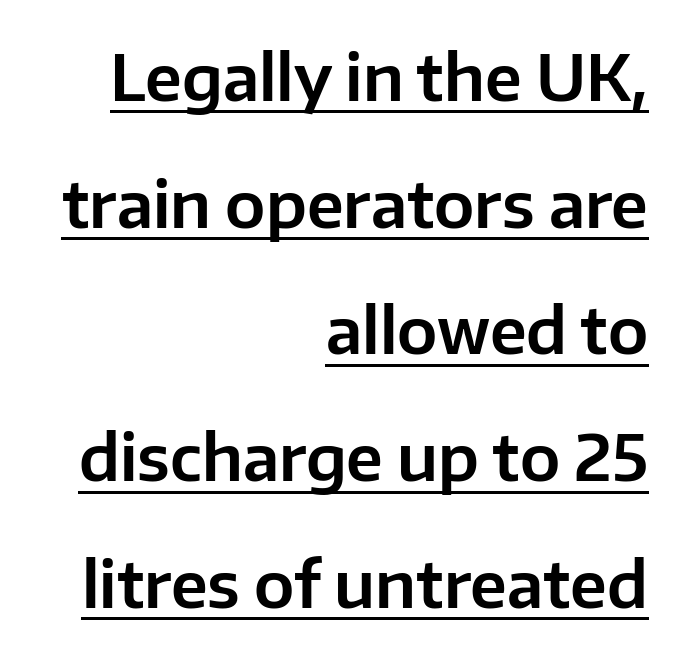
The gaps between neighbouring characters are ordinary and unremarkable. Think of a printed novel: that variable character pitch is what you see here. Are there feet on the stems? There aren't — it's a sans. Successive baselines arrive slowly, with a big drop between each. The glyphs are accompanied by a horizontal stroke just below them. Every character sits straight up, as roman type does.
